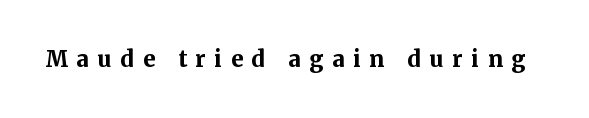
The image shows 22 px bold type, upright; set unusually wide letter spacing (+0.4 em), not underlined.
